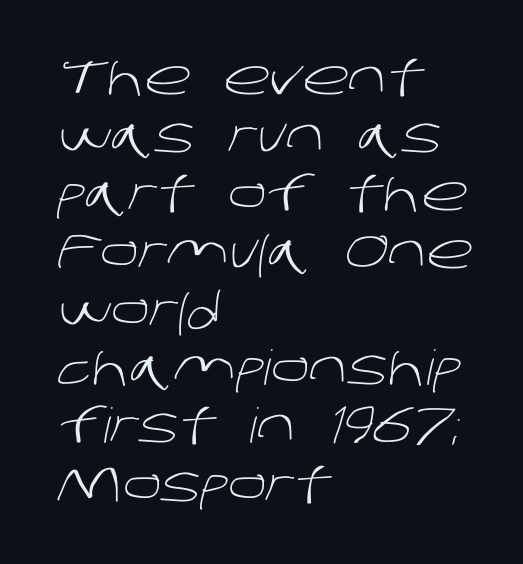
Words float on clear page, feet unadorned. The strokes are not fattened; the text isn't bold. Teacher's note: observe the even left margin — that is flush-left alignment. These lines are composed in type without serifs. Varying glyph widths throughout — classic text-font behaviour.
